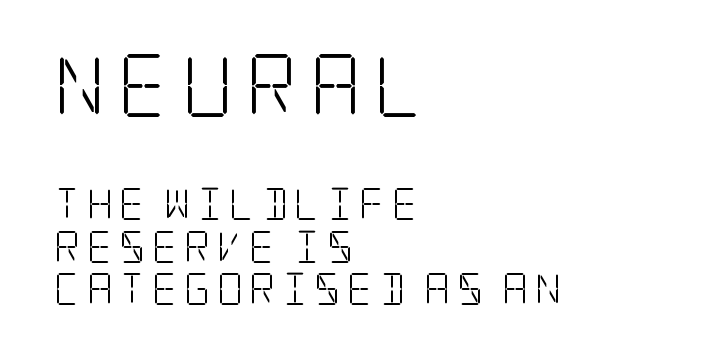
Decoration check: the copy has no underline. A typesetter would mark this as roman, not italic. Interline gaps are of average width in this sample. You could only call the tracking loose — the letters float apart.
